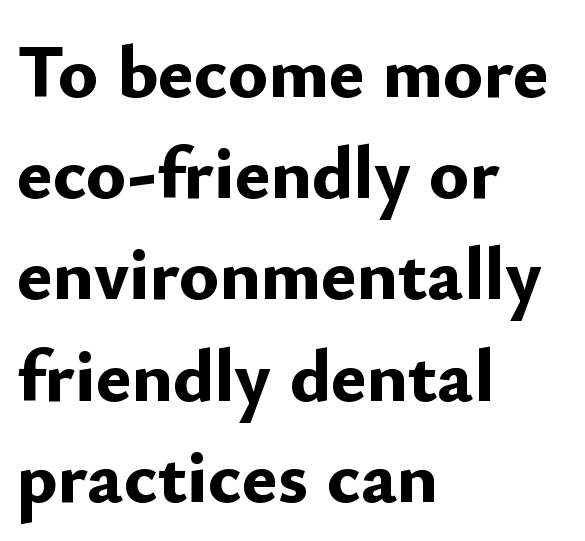
The image shows 75 px bold sans-serif type, upright; set left-aligned, normal line spacing (1.35x), normal letter spacing, not underlined; low stroke contrast and a small x-height.
